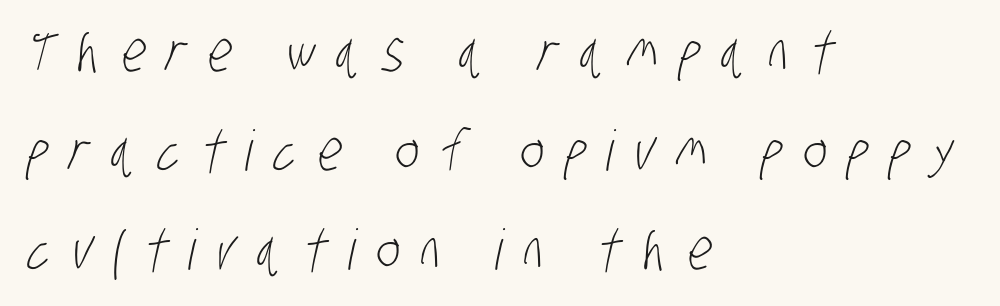
{"serif": "no", "bold": "no", "weight": "light", "width": "condensed", "stroke_contrast": "low", "x_height": "large", "monospaced": "no", "underline": "no", "align": "left", "line_spacing_ratio": 1.77, "letter_spacing": "wide", "letter_spacing_em": 0.38, "glyph_px": 56}
